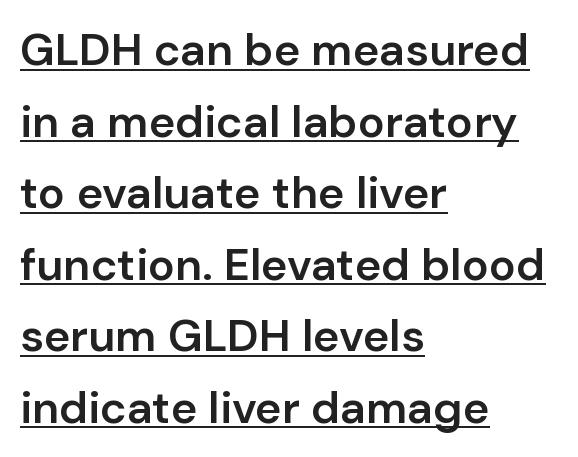
The image shows 45 px semibold sans-serif type, upright; set left-aligned, normal line spacing (1.59x), normal letter spacing, underlined; low stroke contrast and a medium x-height.
